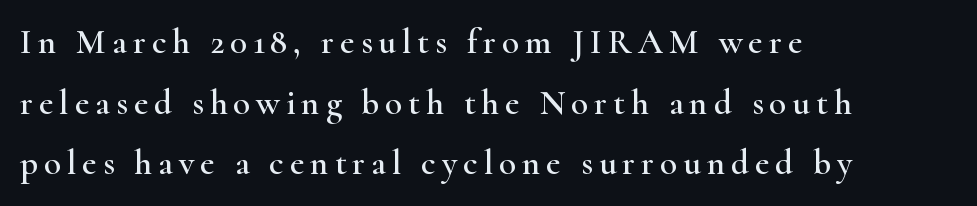
Q: Is the text italic (slanted)? A: No, it is upright.
Q: Is the typeface a serif or a sans-serif typeface? A: Serif.
Q: Is the text underlined? A: No.
Q: How is the paragraph aligned? A: Left-aligned.
Q: Width (condensed, normal, or wide)? A: Wide.
Q: Stroke contrast? A: High.
Q: x-height? A: Small.
Q: Monospaced? A: No.
